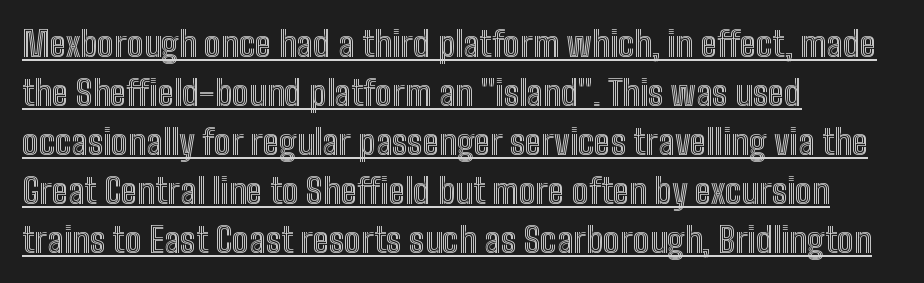
{"italic": "no", "width": "condensed", "x_height": "medium", "monospaced": "no", "underline": "yes", "align": "left", "line_spacing": "normal", "line_spacing_ratio": 1.4, "letter_spacing": "normal", "letter_spacing_em": 0.0, "glyph_px": 35}
